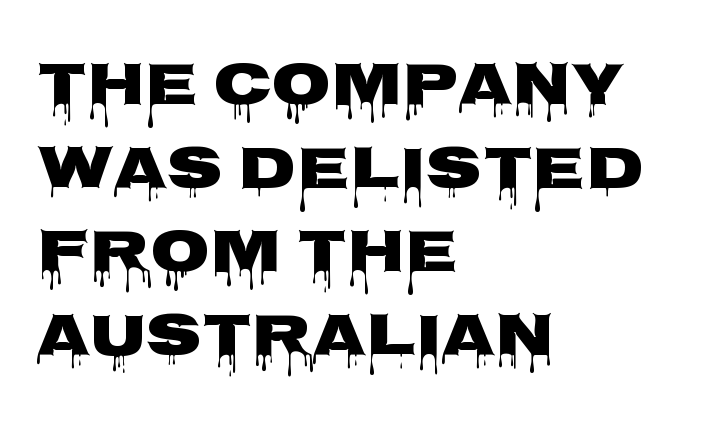
Q: Is the text italic (slanted)? A: No, it is upright.
Q: Is the typeface a serif or a sans-serif typeface? A: Sans-serif.
Q: Is the text underlined? A: No.
Q: How is the paragraph aligned? A: Left-aligned.
Q: Is the spacing between letters normal or unusually wide? A: Normal.
Q: Is the spacing between lines tight, normal or loose? A: Normal.
Q: Width (condensed, normal, or wide)? A: Wide.
Q: Stroke contrast? A: Low.
Q: x-height? A: Large.
Q: Monospaced? A: No.
